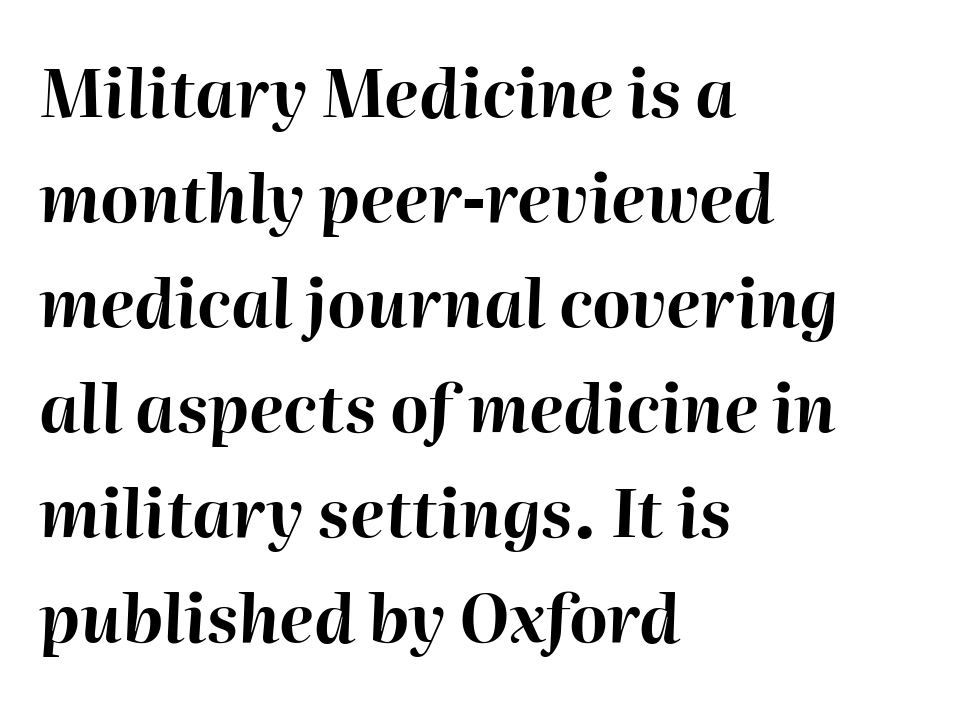
Q: Is the text bold? A: Yes.
Q: Is the text italic (slanted)? A: Yes, it leans right by about 2 degrees.
Q: Is the text underlined? A: No.
Q: How is the paragraph aligned? A: Left-aligned.
Q: Is the spacing between letters normal or unusually wide? A: Normal.
Q: Is the spacing between lines tight, normal or loose? A: Normal.
Q: Width (condensed, normal, or wide)? A: Normal.
Q: Stroke contrast? A: High.
Q: x-height? A: Medium.
Q: Monospaced? A: No.
